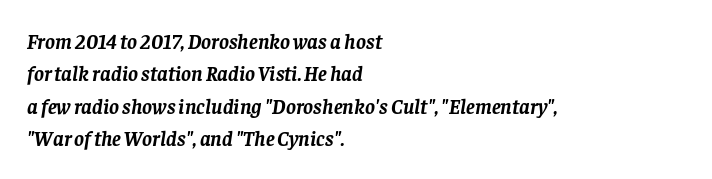
Q: Is the text bold? A: Yes.
Q: Is the text italic (slanted)? A: Yes, it leans right by about 8 degrees.
Q: Is the text underlined? A: No.
Q: How is the paragraph aligned? A: Left-aligned.
Q: Is the spacing between letters normal or unusually wide? A: Normal.
Q: Is the spacing between lines tight, normal or loose? A: Normal.
